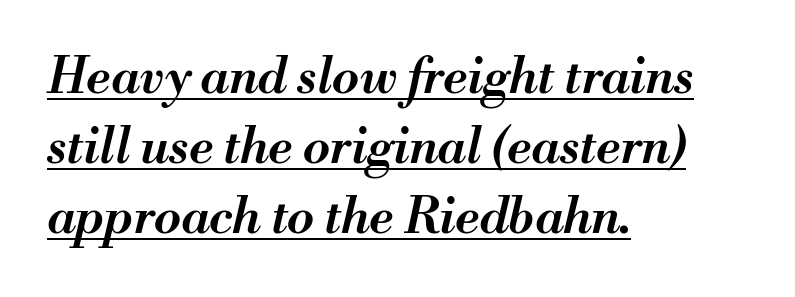
The image shows 49 px semibold type, italic (leaning right); set left-aligned, normal line spacing (1.43x), normal letter spacing, underlined; medium stroke contrast and a small x-height.
